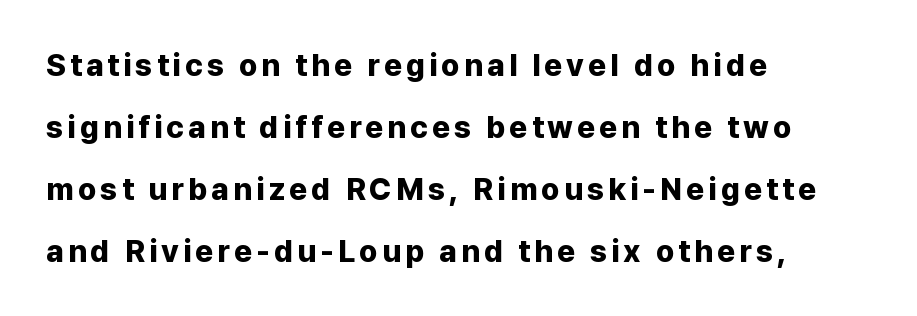
{"serif": "no", "italic": "no", "bold": "yes", "weight": "bold", "width": "normal", "stroke_contrast": "low", "x_height": "medium", "monospaced": "no", "underline": "no", "align": "left", "line_spacing": "loose", "line_spacing_ratio": 2.0, "glyph_px": 31}
